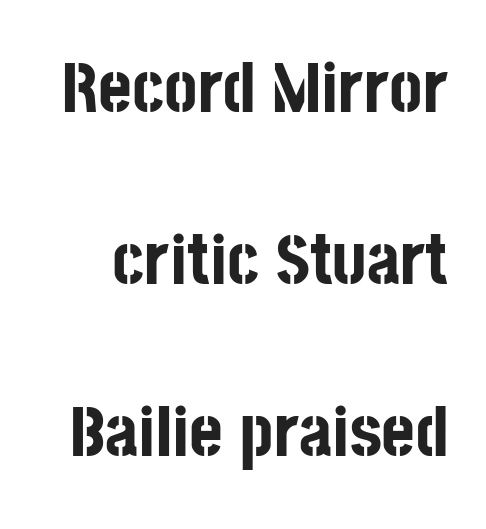
{"serif": "no", "italic": "no", "bold": "yes", "weight": "bold", "width": "condensed", "stroke_contrast": "low", "x_height": "large", "monospaced": "no", "underline": "no", "line_spacing": "loose", "line_spacing_ratio": 2.39, "letter_spacing": "normal", "letter_spacing_em": 0.0, "glyph_px": 72}
